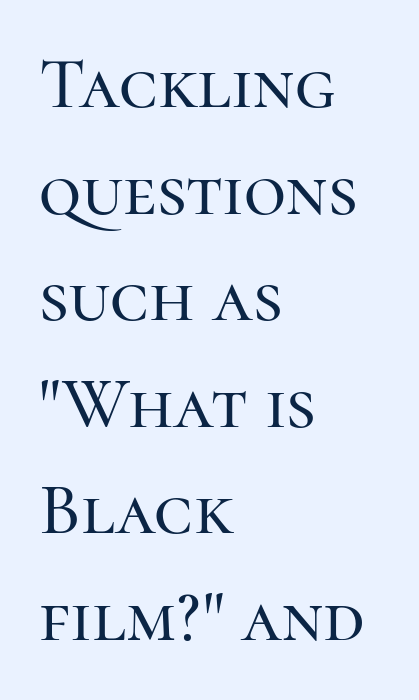
{"serif": "yes", "italic": "no", "width": "normal", "stroke_contrast": "high", "x_height": "medium", "monospaced": "no", "underline": "no", "align": "left", "line_spacing": "normal", "line_spacing_ratio": 1.46, "letter_spacing": "normal", "letter_spacing_em": 0.0, "glyph_px": 73}
